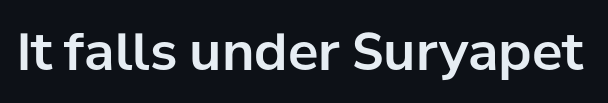
The image shows 51 px sans-serif type, upright; set normal letter spacing, not underlined; low stroke contrast and a medium x-height.
